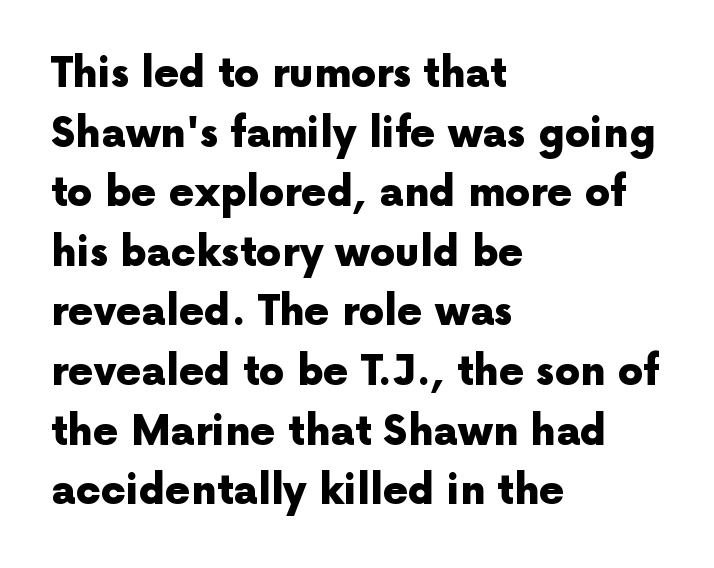
{"serif": "no", "italic": "no", "bold": "yes", "weight": "heavy", "width": "normal", "x_height": "medium", "monospaced": "no", "underline": "no", "align": "left", "line_spacing": "normal", "line_spacing_ratio": 1.49, "letter_spacing": "normal", "letter_spacing_em": 0.0, "glyph_px": 40}
